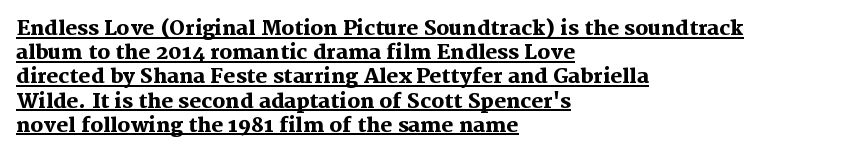
{"italic": "no", "bold": "yes", "underline": "yes", "align": "left", "line_spacing_ratio": 1.21, "letter_spacing": "normal", "letter_spacing_em": 0.0, "glyph_px": 20}
